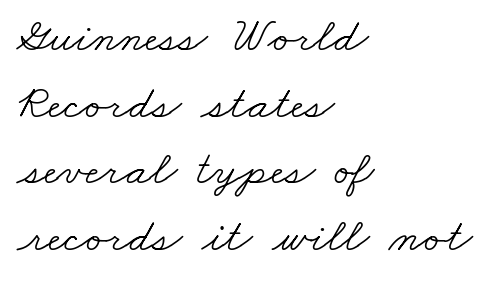
Heft: none added — not bold. Glance below the letters and you will spot only blank space. Note: serifs present on the glyphs. These lines are rendered in a variable-pitch font. Evenly set lines give the paragraph a standard silhouette. Is the letter spacing exaggerated? No — it looks like the ordinary default.
